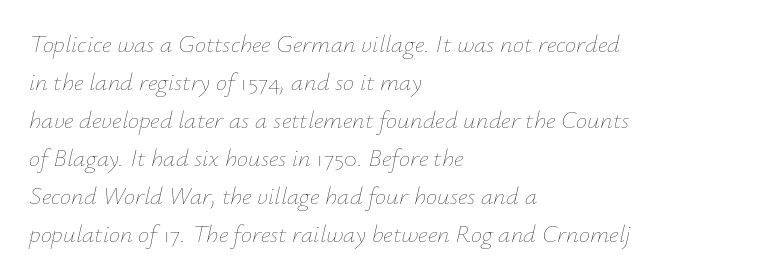
Q: Is the text bold? A: No.
Q: Is the text italic (slanted)? A: Yes, it leans right by about 12 degrees.
Q: Is the text underlined? A: No.
Q: How is the paragraph aligned? A: Left-aligned.
Q: Is the spacing between letters normal or unusually wide? A: Normal.
Q: Is the spacing between lines tight, normal or loose? A: Normal.
